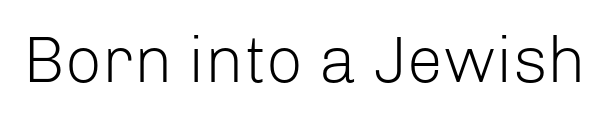
Q: Is the text bold? A: No.
Q: Is the text italic (slanted)? A: No, it is upright.
Q: Is the typeface a serif or a sans-serif typeface? A: Sans-serif.
Q: Is the text underlined? A: No.
Q: Is the spacing between letters normal or unusually wide? A: Normal.
Q: Width (condensed, normal, or wide)? A: Normal.
Q: Stroke contrast? A: Low.
Q: x-height? A: Medium.
Q: Monospaced? A: No.
